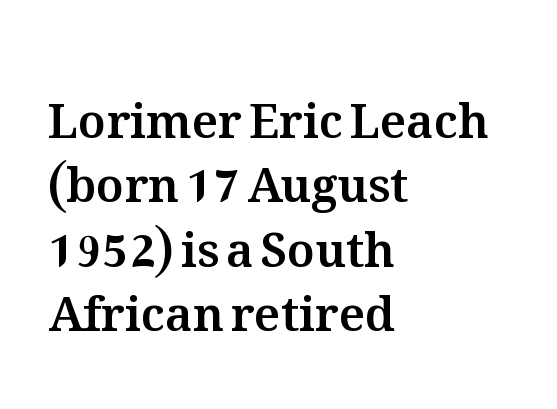
The image shows 47 px text type, upright; set left-aligned, normal line spacing (1.37x), normal letter spacing, not underlined; medium stroke contrast and a medium x-height.
